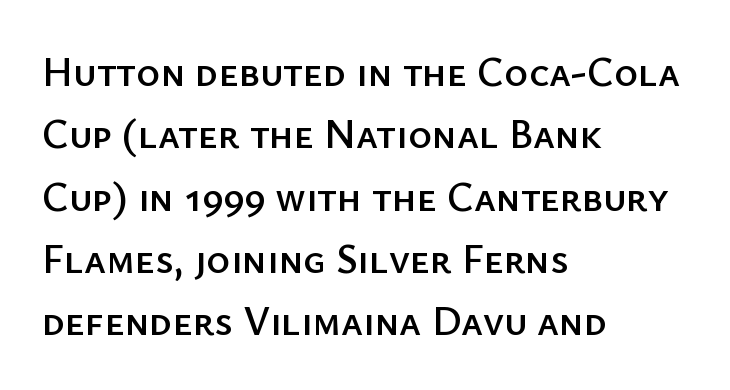
{"serif": "no", "italic": "no", "width": "normal", "stroke_contrast": "low", "x_height": "medium", "monospaced": "no", "underline": "no", "align": "left", "line_spacing": "normal", "line_spacing_ratio": 1.52, "letter_spacing": "normal", "letter_spacing_em": 0.0, "glyph_px": 41}
